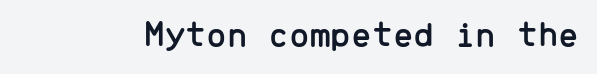
The letters carry no serifs — their stems end cleanly without finishing strokes. The passage shown has conventional tracking throughout. Do the letters lean? They stand straight. Anything drawn beneath the words? Only blank space. The face used here is monospaced, like something from a code editor.
